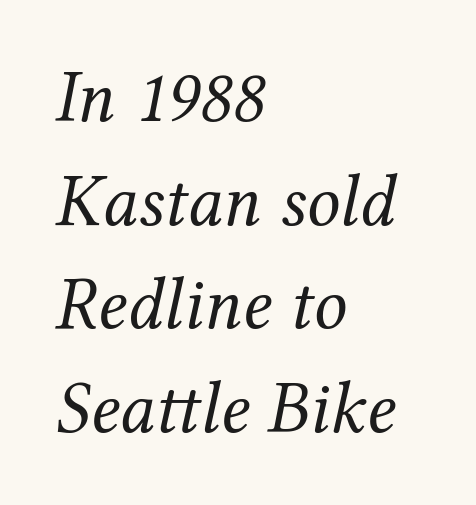
The image shows 74 px regular-weight serif type, italic (leaning right); set left-aligned, normal line spacing (1.4x), normal letter spacing, not underlined; medium stroke contrast and a medium x-height.
